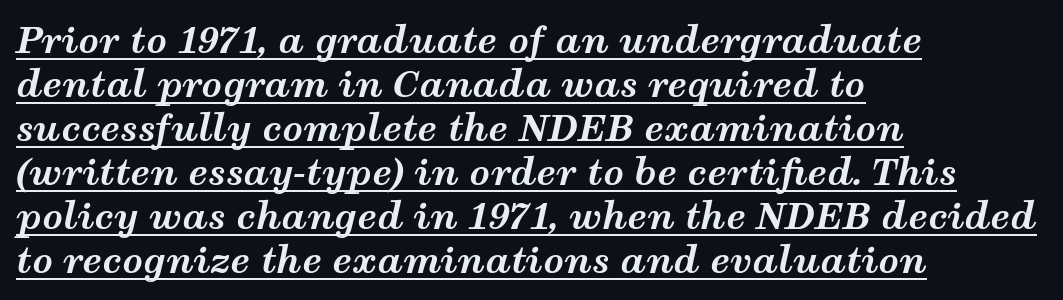
The image shows 36 px bold, wide type, italic (leaning right); set left-aligned, line spacing 1.22x, normal letter spacing, underlined; medium stroke contrast and a medium x-height.
